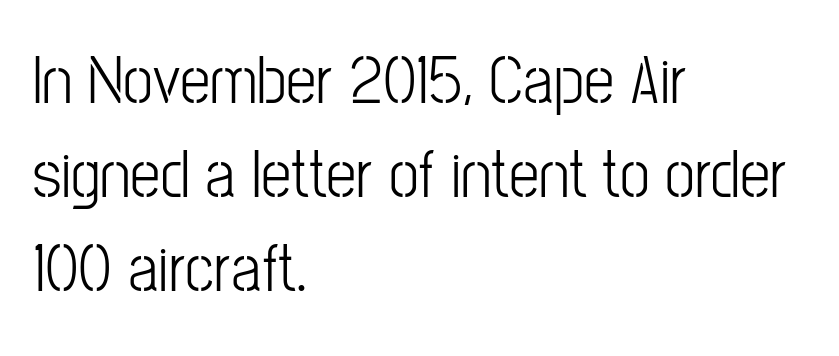
The letters stand upright; this is a roman face. Which margin do the lines hug? The left one — the right edge is uneven. Characters follow at the spacing the type designer built in. A typesetter would call this proportional, since set widths differ per character. This sample keeps an unexceptional amount of space between lines. Is this a sans? Yes — the strokes have no serifs.
